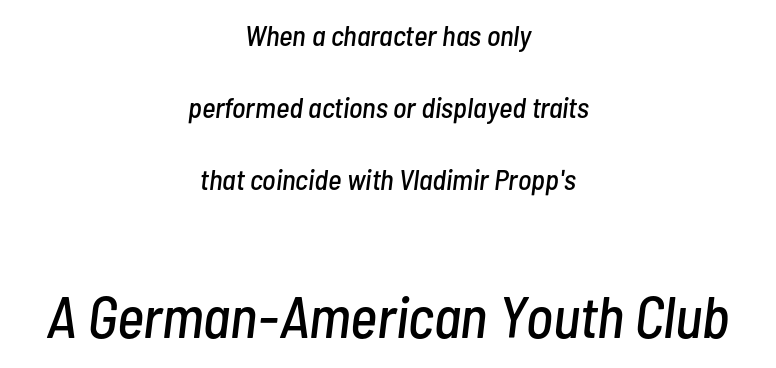
Has an underline been added? It has not. Honestly, the rows look like they've been pulled way apart. Default kerning and tracking; the words read as compact shapes. The axis of the letterforms is tilted away from vertical.
